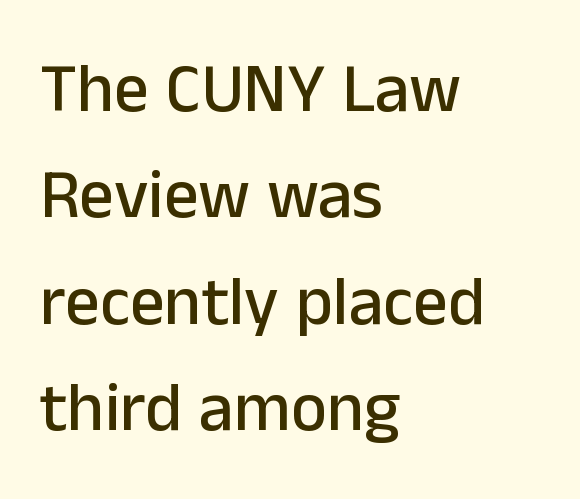
The image shows 69 px sans-serif type, upright; set left-aligned, normal line spacing (1.54x), normal letter spacing, not underlined; low stroke contrast and a medium x-height.
